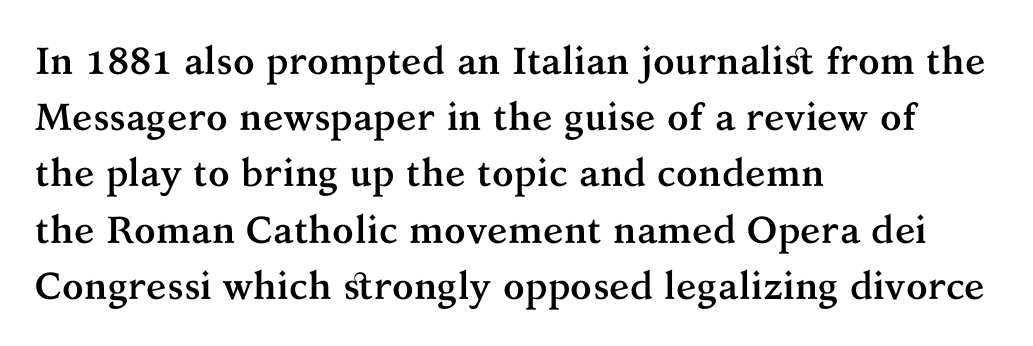
{"serif": "yes", "italic": "no", "bold": "yes", "weight": "semibold", "width": "normal", "stroke_contrast": "medium", "x_height": "medium", "monospaced": "no", "underline": "no", "align": "left", "line_spacing": "normal", "line_spacing_ratio": 1.48, "letter_spacing": "normal", "letter_spacing_em": 0.0, "glyph_px": 38}
